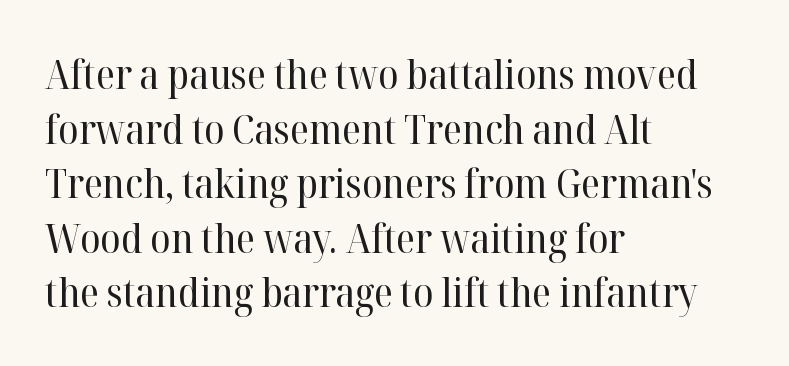
The image shows 41 px regular-weight serif type, upright; set left-aligned, normal line spacing (1.33x), normal letter spacing, not underlined; high stroke contrast and a medium x-height.
